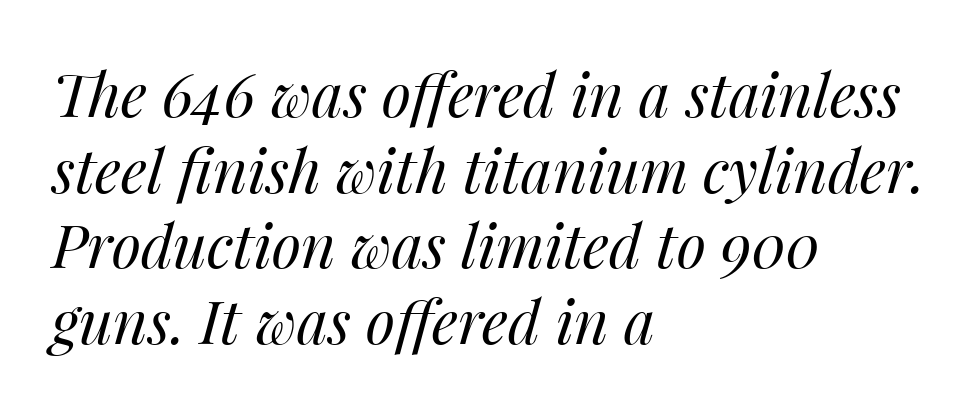
Q: Is the text bold? A: No.
Q: Is the text italic (slanted)? A: Yes, it leans right by about 14 degrees.
Q: Is the text underlined? A: No.
Q: How is the paragraph aligned? A: Left-aligned.
Q: Is the spacing between letters normal or unusually wide? A: Normal.
Q: Is the spacing between lines tight, normal or loose? A: Normal.
Q: Width (condensed, normal, or wide)? A: Normal.
Q: Stroke contrast? A: Medium.
Q: x-height? A: Medium.
Q: Monospaced? A: No.
